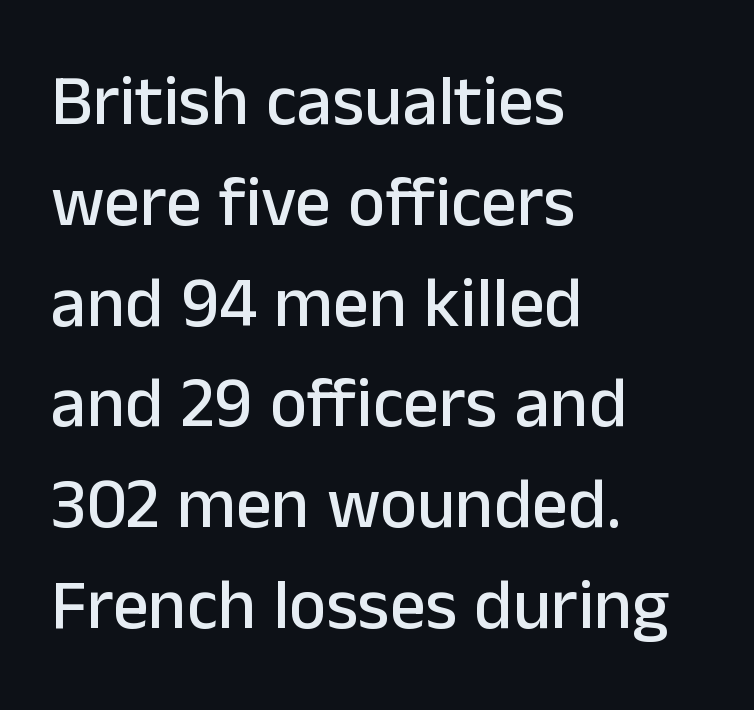
The image shows 71 px sans-serif type, upright; set left-aligned, normal line spacing (1.42x), normal letter spacing, not underlined; low stroke contrast and a medium x-height.
